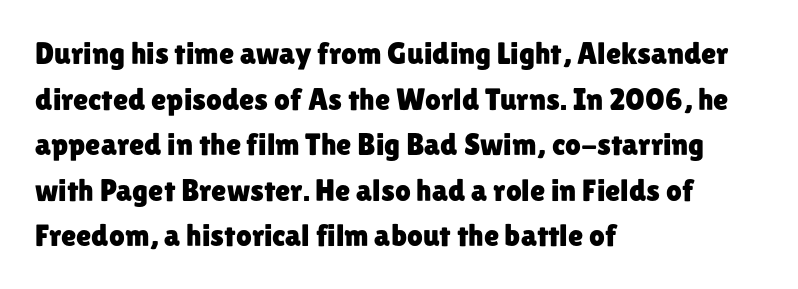
Q: Is the text italic (slanted)? A: No, it is upright.
Q: Is the typeface a serif or a sans-serif typeface? A: Sans-serif.
Q: Is the text underlined? A: No.
Q: How is the paragraph aligned? A: Left-aligned.
Q: Is the spacing between letters normal or unusually wide? A: Normal.
Q: Is the spacing between lines tight, normal or loose? A: Normal.
Q: Width (condensed, normal, or wide)? A: Normal.
Q: Stroke contrast? A: Low.
Q: x-height? A: Medium.
Q: Monospaced? A: No.
